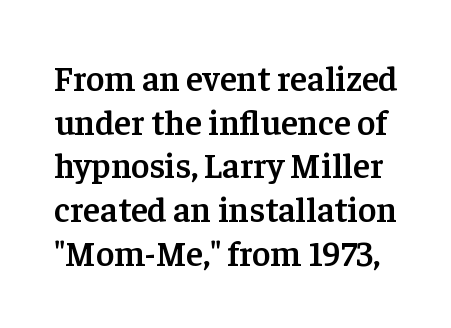
Nobody drew a line under any word here. The passage shown is typeset with a serif family. Is this a fixed-width face? No — the glyphs have proportional, varying widths. A typesetter would call this leading conventional body-copy spacing. Posture: straight, roman, zero tilt. Nothing unusual about the tracking: characters are spaced as the font intends.
